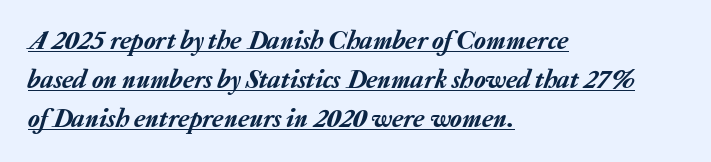
{"italic": "yes", "lean": "right", "slant_degrees": 20, "underline": "yes", "align": "left", "line_spacing": "normal", "line_spacing_ratio": 1.44, "letter_spacing": "normal", "letter_spacing_em": 0.0, "glyph_px": 27}
